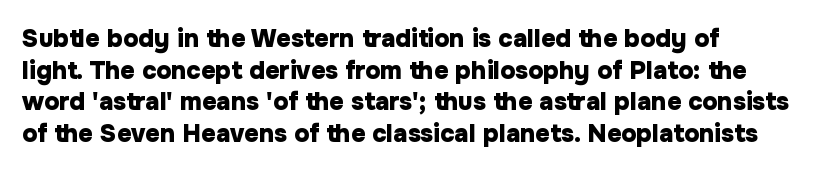
Short and long lines alike share a common starting point at left. The vertical gap from one line to the next is medium. Does the lettering tilt? It doesn't — this is upright. Underline: absent. The tracking reads as untouched default to a designer's eye. Chunky letters — that's bold for sure.
